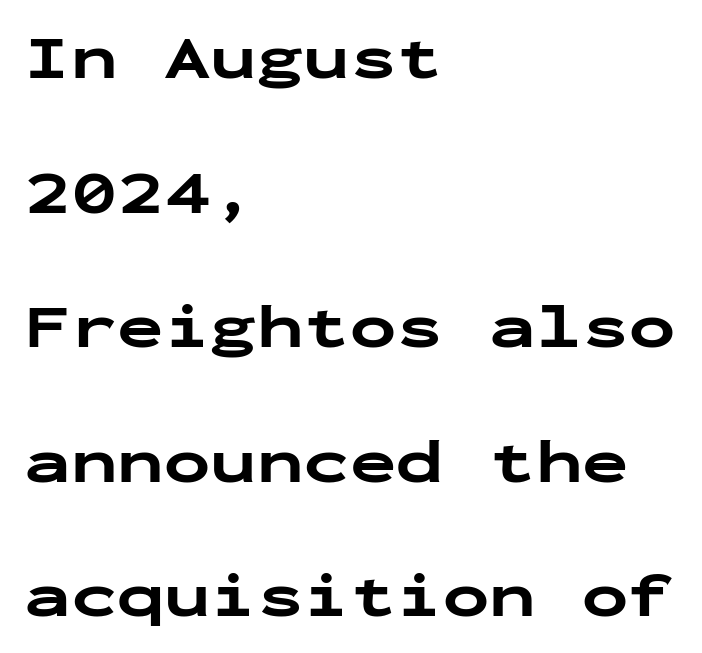
{"serif": "no", "italic": "no", "bold": "yes", "weight": "bold", "width": "wide", "stroke_contrast": "low", "x_height": "medium", "monospaced": "yes", "underline": "no", "align": "left", "line_spacing": "loose", "line_spacing_ratio": 2.17, "letter_spacing": "normal", "letter_spacing_em": 0.0, "glyph_px": 62}
